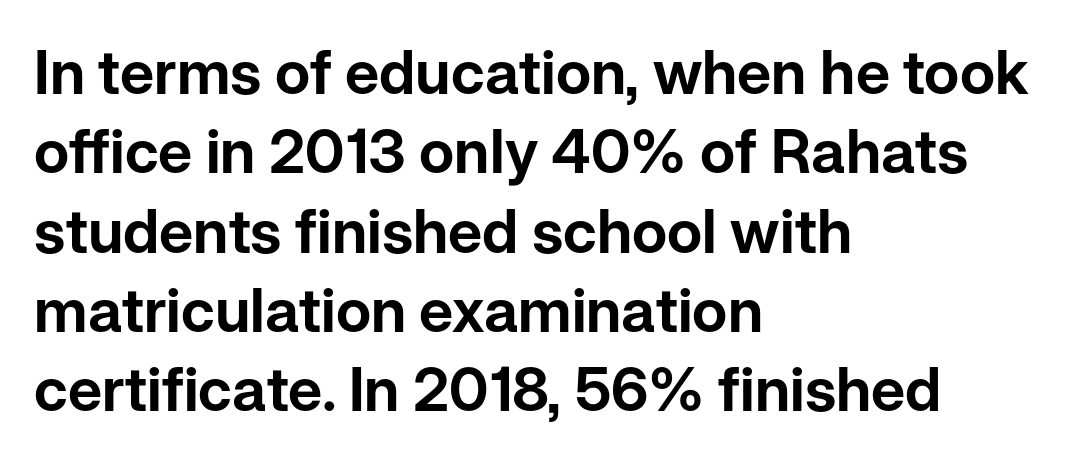
If you drew a ruler down the left edge, every line would touch it. Glyph-to-glyph distance matches everyday printed text. A roman cut, with each character standing at attention. Think of a printed novel: that variable character pitch is what you see here. Descenders hang freely into open space. The rendering uses a moderate line-height, typical for paragraphs.
